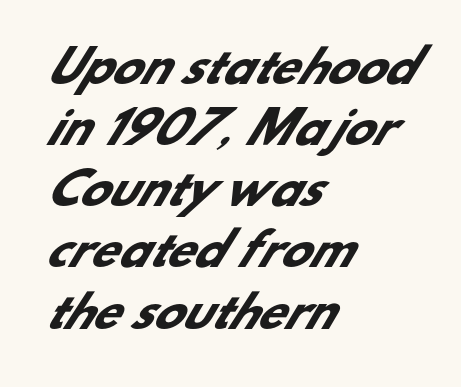
Casual observation: everything's shoved over to the left. A bare baseline throughout the passage. Each new line begins a customary step beneath the previous one. These lines are composed in type without serifs. Think of a printed novel: that variable character pitch is what you see here.
